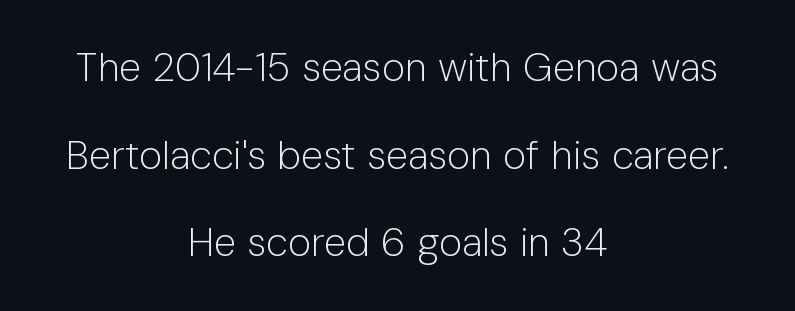
Q: Is the text bold? A: No.
Q: Is the text italic (slanted)? A: No, it is upright.
Q: Is the typeface a serif or a sans-serif typeface? A: Sans-serif.
Q: Is the text underlined? A: No.
Q: How is the paragraph aligned? A: Centered.
Q: Is the spacing between letters normal or unusually wide? A: Normal.
Q: Is the spacing between lines tight, normal or loose? A: Loose.
Q: Width (condensed, normal, or wide)? A: Normal.
Q: Stroke contrast? A: Low.
Q: x-height? A: Medium.
Q: Monospaced? A: No.
